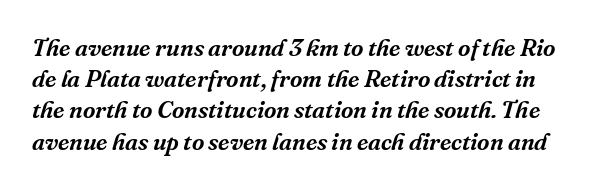
{"italic": "yes", "lean": "right", "slant_degrees": 16, "underline": "no", "line_spacing": "normal", "line_spacing_ratio": 1.3, "letter_spacing": "normal", "letter_spacing_em": 0.0, "glyph_px": 24}
